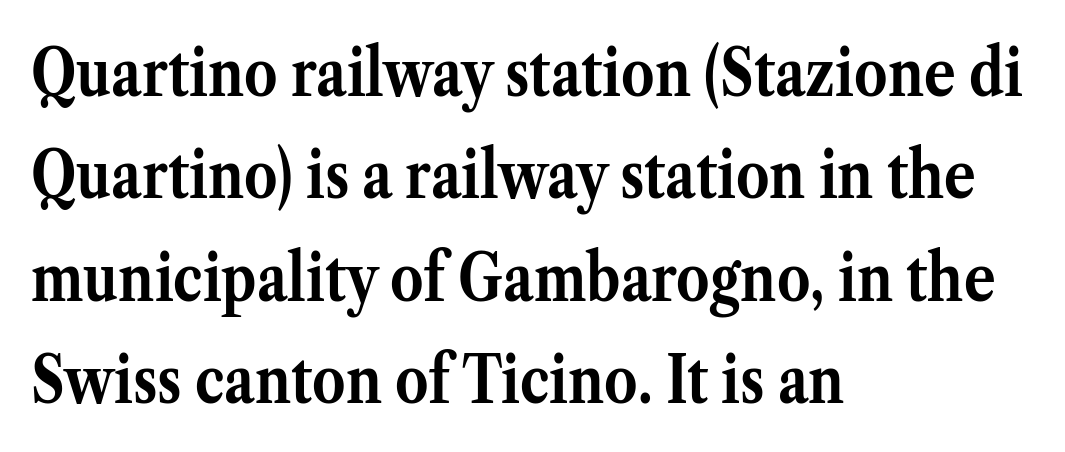
The image shows 66 px semibold serif type, upright; set left-aligned, normal line spacing (1.55x), normal letter spacing, not underlined; medium stroke contrast and a medium x-height.
